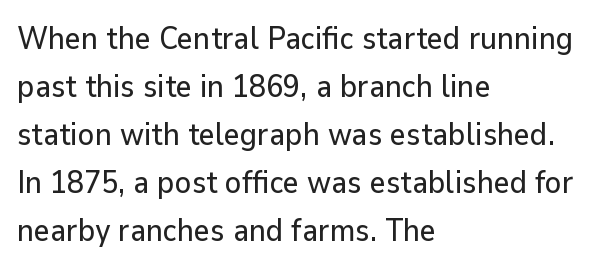
Posture: vertical. Check where the strokes stop: nothing finishes them off — pure sans. A typesetter would call this proportional, since set widths differ per character. The letterforms sit shoulder to shoulder at normal distance. In terms of leading, this rendering sits right in the middle. Underlining? Definitely not there.
